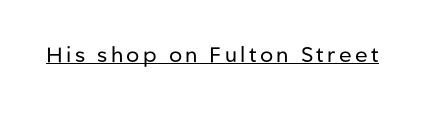
Q: Is the text bold? A: No.
Q: Is the text italic (slanted)? A: No, it is upright.
Q: Is the text underlined? A: Yes.
